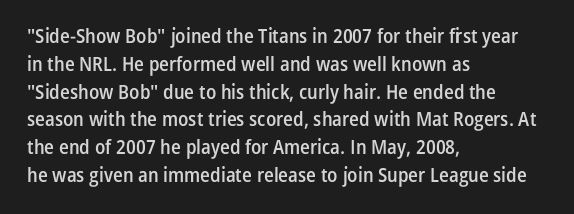
In terms of posture, this sample is upright. A typesetter would call this zero additional tracking. In terms of weight, the rendering is demibold, just under bold. One glance says typical: line gaps are just what's usual. Left-aligned paragraph, ragged on the right.
